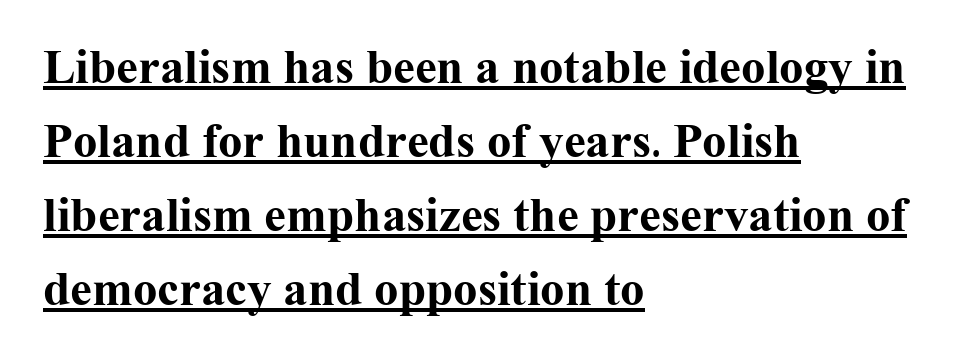
Each letter's strokes conclude with small projecting serifs. Here the designer chose a conventional face with non-uniform glyph widths. One-word summary of the alignment: left. The tracking reads as untouched default to a designer's eye.
